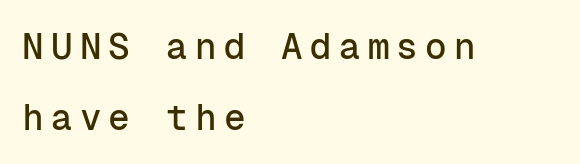
Regarding serifs, this sample does without them. The passage shown has open, widely tracked lettering throughout. The passage shown is typed in a monospace face where columns stay perfectly aligned. The space between consecutive lines is lavish. Short and long lines alike share a common starting point at left.
